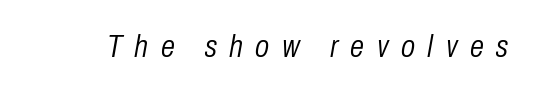
The letters look calm and open, with moderate or lighter stems. The line texture is sparse and dotted thanks to wide tracking. When letters slant like this, we call the style italic. Each letter keeps its own natural width here, so spacing adapts to shape. A clean baseline with only descenders dipping below it.
